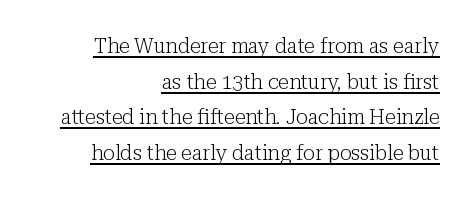
Q: Is the text bold? A: No.
Q: Is the text italic (slanted)? A: No, it is upright.
Q: Is the text underlined? A: Yes.
Q: How is the paragraph aligned? A: Right-aligned.
Q: Is the spacing between letters normal or unusually wide? A: Normal.
